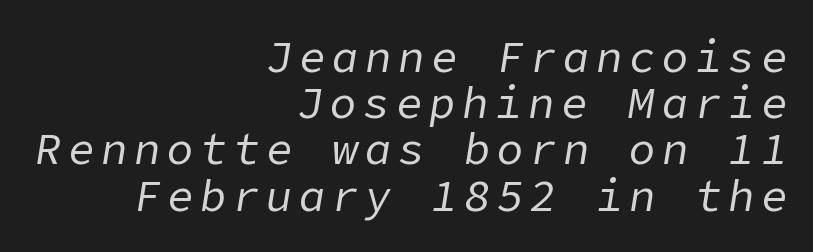
{"italic": "yes", "lean": "right", "slant_degrees": 9, "bold": "no", "weight": "regular", "width": "normal", "stroke_contrast": "low", "x_height": "medium", "underline": "no", "align": "right", "line_spacing": "tight", "line_spacing_ratio": 1.05, "glyph_px": 44}
